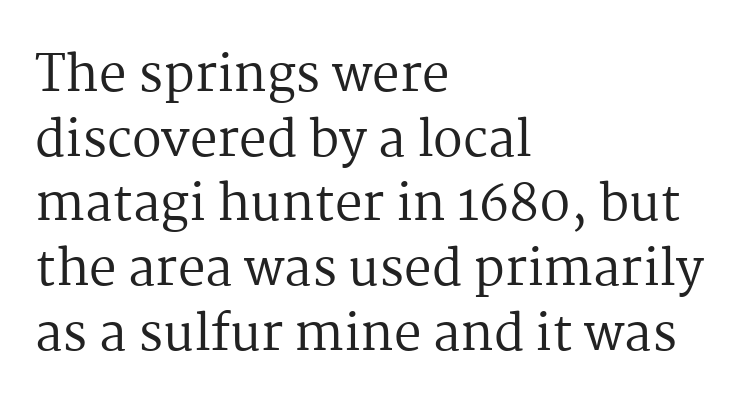
{"serif": "yes", "italic": "no", "bold": "no", "weight": "regular", "width": "normal", "stroke_contrast": "medium", "x_height": "medium", "monospaced": "no", "underline": "no", "align": "left", "line_spacing": "normal", "line_spacing_ratio": 1.32, "letter_spacing": "normal", "letter_spacing_em": 0.0, "glyph_px": 49}
